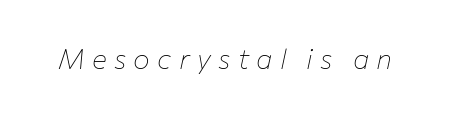
Q: Is the text bold? A: No.
Q: Is the text italic (slanted)? A: Yes, it leans right by about 12 degrees.
Q: Is the text underlined? A: No.
Q: Is the spacing between letters normal or unusually wide? A: Unusually wide.
Q: Width (condensed, normal, or wide)? A: Normal.
Q: Stroke contrast? A: Low.
Q: x-height? A: Medium.
Q: Monospaced? A: No.
